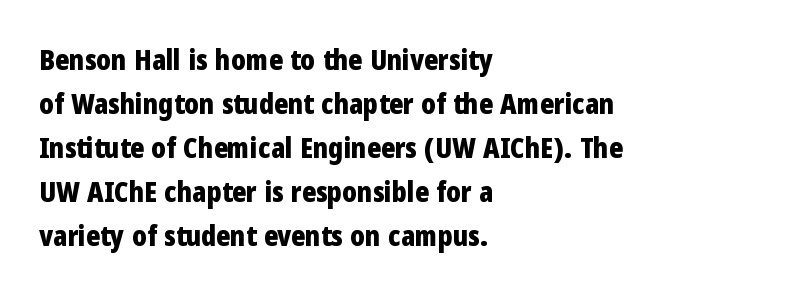
{"serif": "no", "italic": "no", "bold": "yes", "weight": "bold", "width": "condensed", "stroke_contrast": "low", "x_height": "medium", "monospaced": "no", "underline": "no", "align": "left", "line_spacing": "normal", "line_spacing_ratio": 1.52, "letter_spacing": "normal", "letter_spacing_em": 0.0, "glyph_px": 29}
